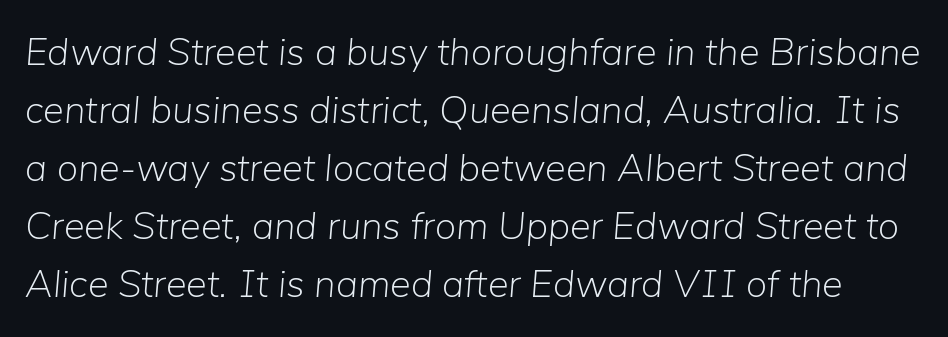
The letterforms sit shoulder to shoulder at normal distance. Compared with ordinary roman type, these characters are visibly tilted. These lines are rendered in a variable-pitch font. Interline gaps are of average width in this sample. These glyphs show unthickened strokes, regular width or finer. The string is rendered with underlining switched off.
